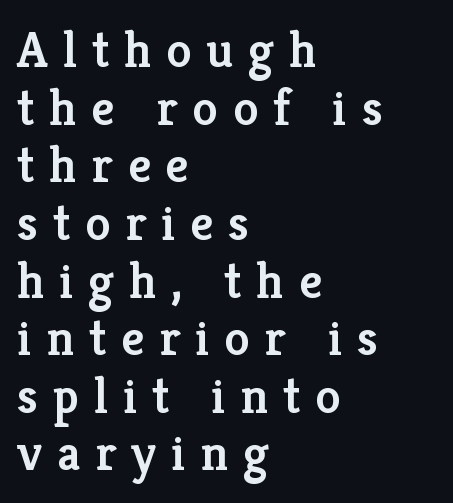
The image shows 51 px semibold serif type, upright; set left-aligned, tight line spacing (1.13x), unusually wide letter spacing (+0.29 em), not underlined; low stroke contrast and a medium x-height.
